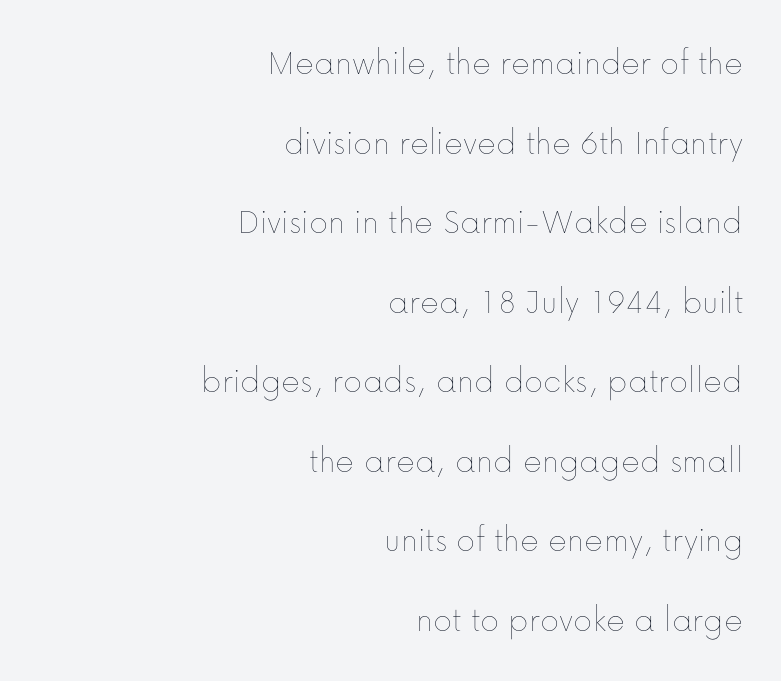
The image shows 36 px thin type, upright; set right-aligned, loose line spacing (2.21x), normal letter spacing, not underlined; low stroke contrast and a medium x-height.
